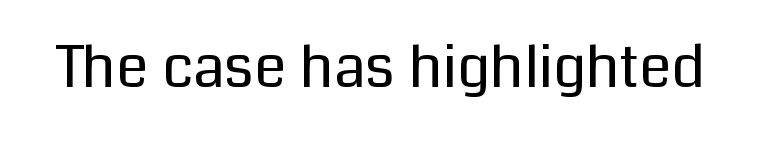
Compared with a typical body face, this is equally light or lighter still. Each letter keeps its own natural width here, so spacing adapts to shape. A typesetter would mark this as roman, not italic. I'd call this a sans setting — the letters go barefoot. Honestly, the letter spacing is just normal — you wouldn't notice it.
